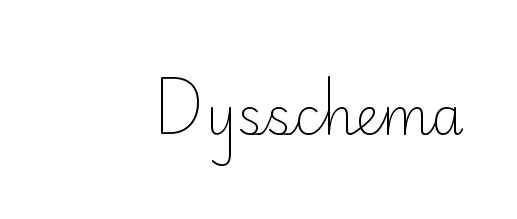
The image shows 51 px light sans-serif type, upright; set normal letter spacing, not underlined; low stroke contrast and a small x-height.
